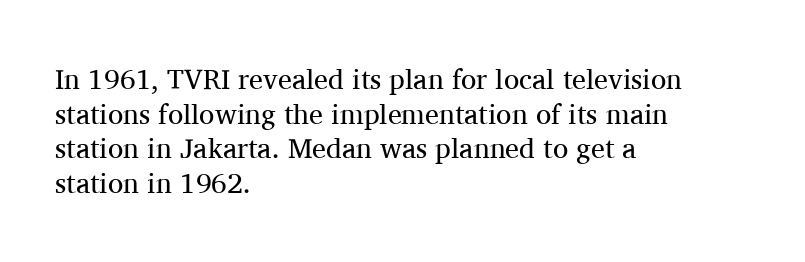
Do the letters lean? They stand straight. The tracking reads as untouched default to a designer's eye. A typesetter would label this face a serif. The passage shown is typed in a proportional face where columns would drift. A clean baseline with only descenders dipping below it. A classic flush-left, rag-right setting is used for this passage.
